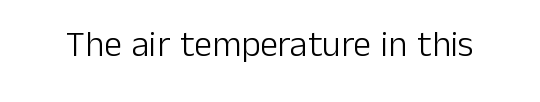
Q: Is the text bold? A: No.
Q: Is the text italic (slanted)? A: No, it is upright.
Q: Is the typeface a serif or a sans-serif typeface? A: Sans-serif.
Q: Is the text underlined? A: No.
Q: Is the spacing between letters normal or unusually wide? A: Normal.
Q: Width (condensed, normal, or wide)? A: Normal.
Q: Stroke contrast? A: Low.
Q: x-height? A: Medium.
Q: Monospaced? A: No.
